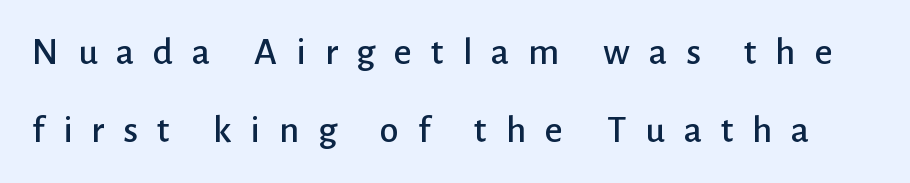
Q: Is the text italic (slanted)? A: No, it is upright.
Q: Is the typeface a serif or a sans-serif typeface? A: Sans-serif.
Q: Is the text underlined? A: No.
Q: Is the spacing between letters normal or unusually wide? A: Unusually wide.
Q: Is the spacing between lines tight, normal or loose? A: Loose.
Q: Width (condensed, normal, or wide)? A: Normal.
Q: Stroke contrast? A: Low.
Q: x-height? A: Medium.
Q: Monospaced? A: No.
